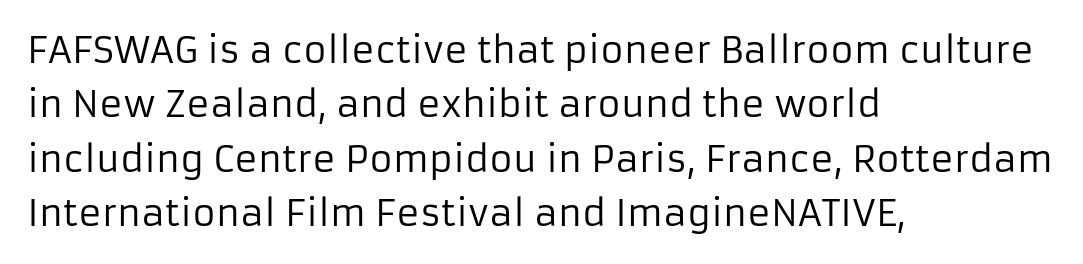
Decoration check: the copy has no underline. Quick note: interline space is typical. Spacing verdict: proportional, widths tailored to each character. Is there any slant? The stems are plumb. Stems and bowls with no extra thickness — not bold.
